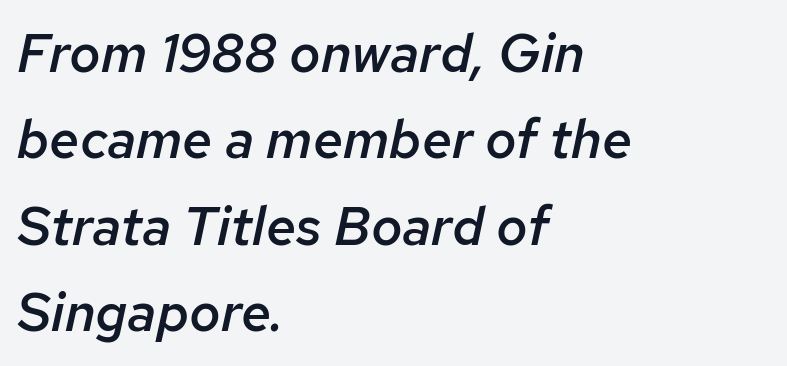
{"italic": "yes", "lean": "right", "slant_degrees": 12, "bold": "semi", "weight": "semibold", "width": "normal", "stroke_contrast": "low", "x_height": "medium", "monospaced": "no", "underline": "no", "align": "left", "line_spacing": "normal", "line_spacing_ratio": 1.6, "letter_spacing": "normal", "letter_spacing_em": 0.0, "glyph_px": 54}
